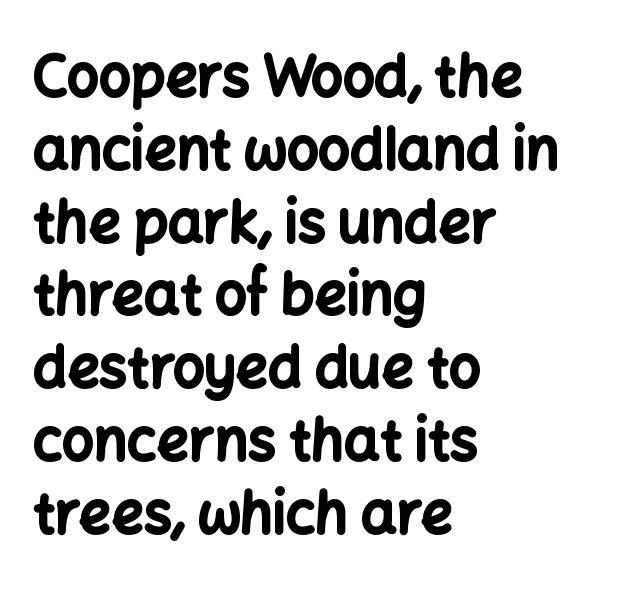
Check under the words: just untouched page. Letter spacing: default. Font category for this specimen: sans-serif. Strokes here are thick enough to call this a true bold. Every row of glyphs begins at an identical x-position on the left.
